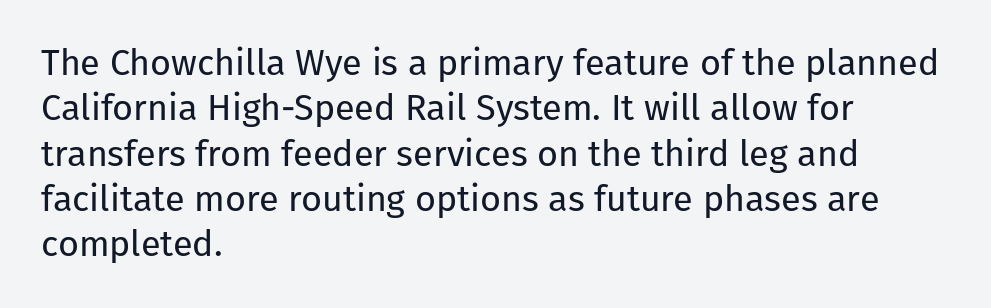
{"serif": "no", "italic": "no", "bold": "no", "weight": "regular", "width": "normal", "stroke_contrast": "low", "x_height": "medium", "monospaced": "no", "underline": "no", "align": "left", "line_spacing": "normal", "line_spacing_ratio": 1.26, "letter_spacing": "normal", "letter_spacing_em": 0.0, "glyph_px": 36}
